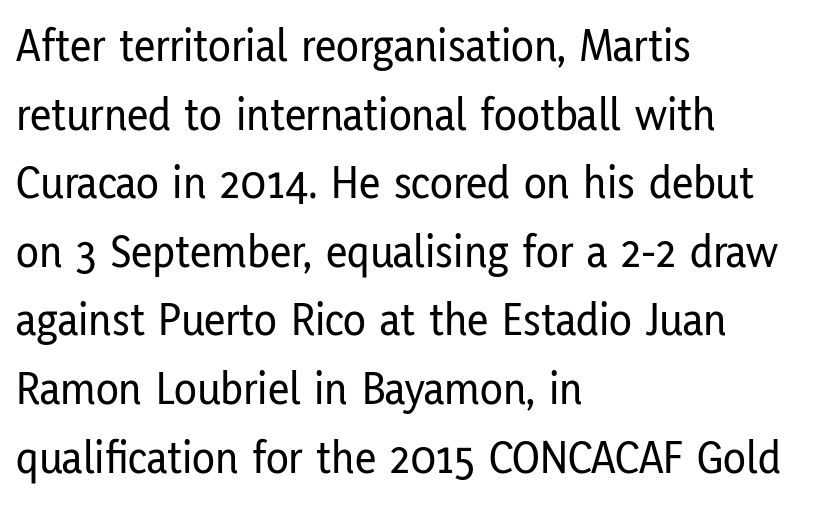
Italic: no, the glyphs are upright roman. How are the letters spaced? Ordinarily, with no added tracking. The baseline area is clear. Is this a fixed-width face? No — the glyphs have proportional, varying widths.
